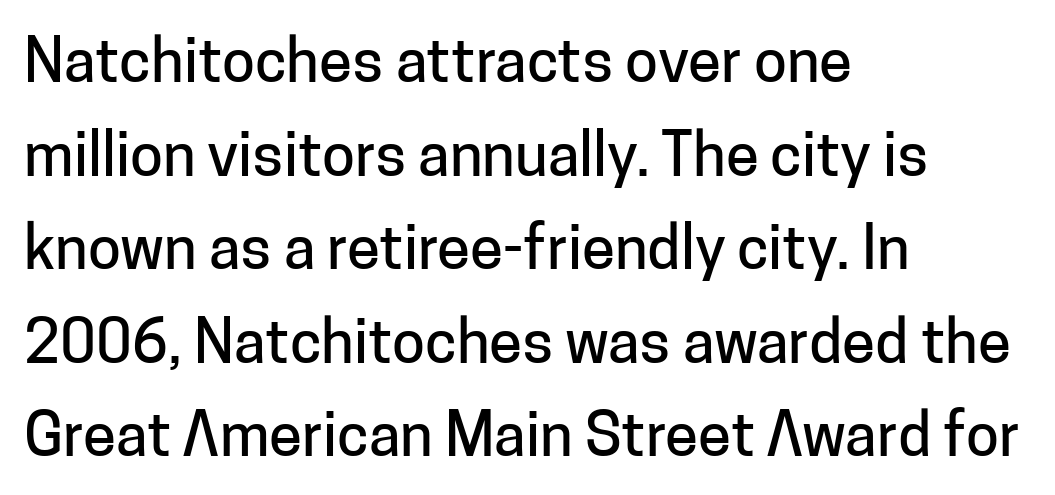
The image shows 60 px sans-serif type, upright; set left-aligned, normal line spacing (1.56x), normal letter spacing, not underlined; low stroke contrast and a medium x-height.
